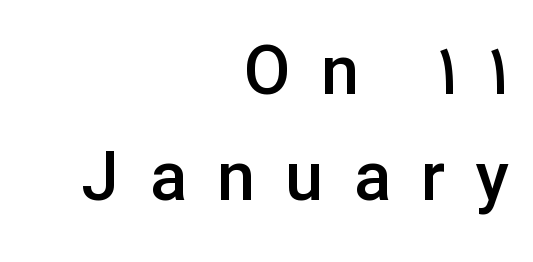
Q: Is the text bold? A: Semi-bold.
Q: Is the text italic (slanted)? A: No, it is upright.
Q: Is the typeface a serif or a sans-serif typeface? A: Sans-serif.
Q: Is the text underlined? A: No.
Q: How is the paragraph aligned? A: Right-aligned.
Q: Is the spacing between letters normal or unusually wide? A: Unusually wide.
Q: Is the spacing between lines tight, normal or loose? A: Normal.
Q: Width (condensed, normal, or wide)? A: Normal.
Q: Stroke contrast? A: Low.
Q: x-height? A: Medium.
Q: Monospaced? A: No.
